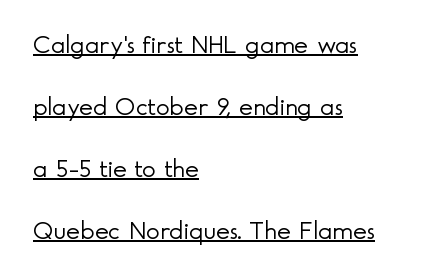
{"italic": "no", "bold": "no", "underline": "yes", "align": "left", "line_spacing": "loose", "line_spacing_ratio": 2.38, "letter_spacing": "normal", "letter_spacing_em": 0.0, "glyph_px": 26}
